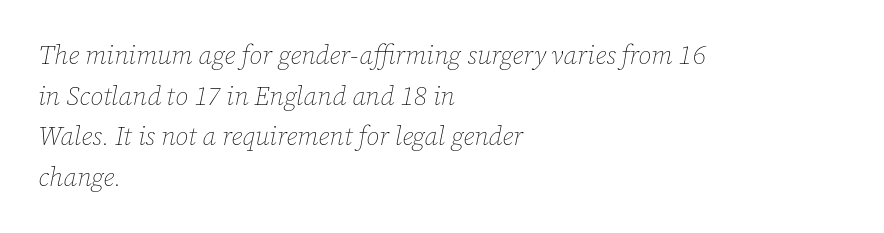
Q: Is the text bold? A: No.
Q: Is the text italic (slanted)? A: Yes, it leans right by about 12 degrees.
Q: Is the text underlined? A: No.
Q: How is the paragraph aligned? A: Left-aligned.
Q: Is the spacing between letters normal or unusually wide? A: Normal.
Q: Is the spacing between lines tight, normal or loose? A: Normal.
